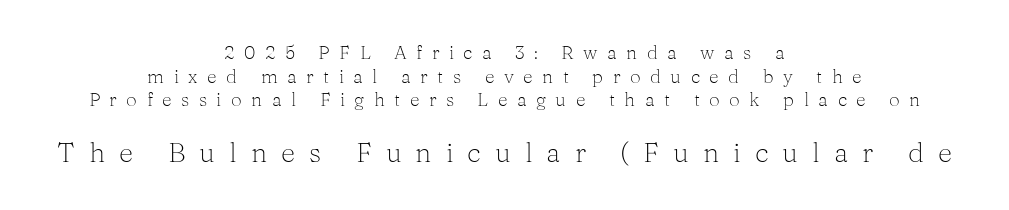
{"serif": "yes", "italic": "no", "bold": "no", "weight": "light", "width": "normal", "stroke_contrast": "medium", "x_height": "medium", "monospaced": "no", "underline": "no", "align": "center", "line_spacing": "normal", "line_spacing_ratio": 1.25, "letter_spacing": "wide", "letter_spacing_em": 0.5, "larger_block": "second", "size_ratio": 1.47, "glyph_px": 28}
